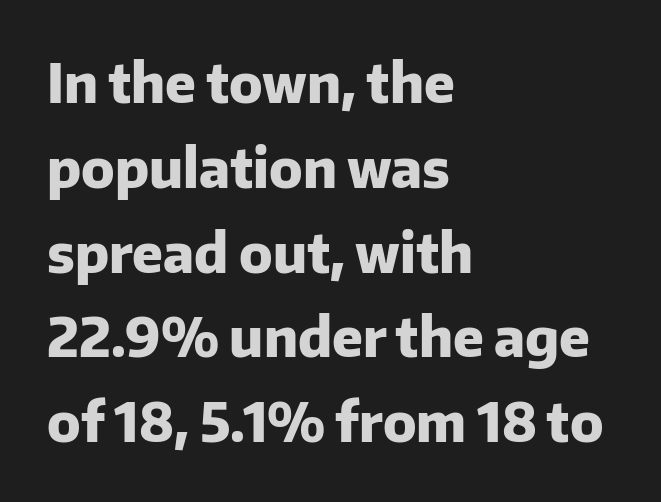
Typesetter's note: full bold, strokes at maximum text heaviness. Compared with typical body copy, the letter spacing here is the same. Is this a fixed-width face? No — the glyphs have proportional, varying widths. Nobody drew a line under any word here.
